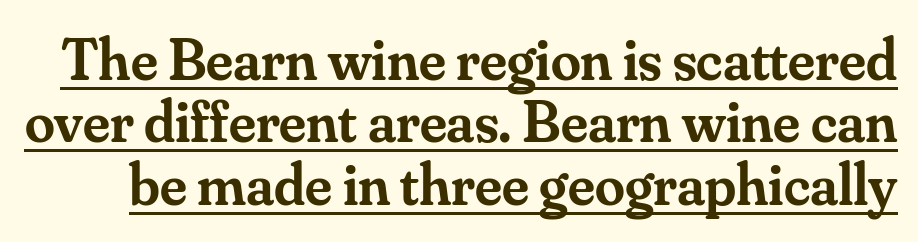
Q: Is the text bold? A: Semi-bold.
Q: Is the text italic (slanted)? A: No, it is upright.
Q: Is the typeface a serif or a sans-serif typeface? A: Serif.
Q: Is the text underlined? A: Yes.
Q: Is the spacing between letters normal or unusually wide? A: Normal.
Q: Is the spacing between lines tight, normal or loose? A: Tight.
Q: Width (condensed, normal, or wide)? A: Normal.
Q: Stroke contrast? A: Medium.
Q: x-height? A: Small.
Q: Monospaced? A: No.
